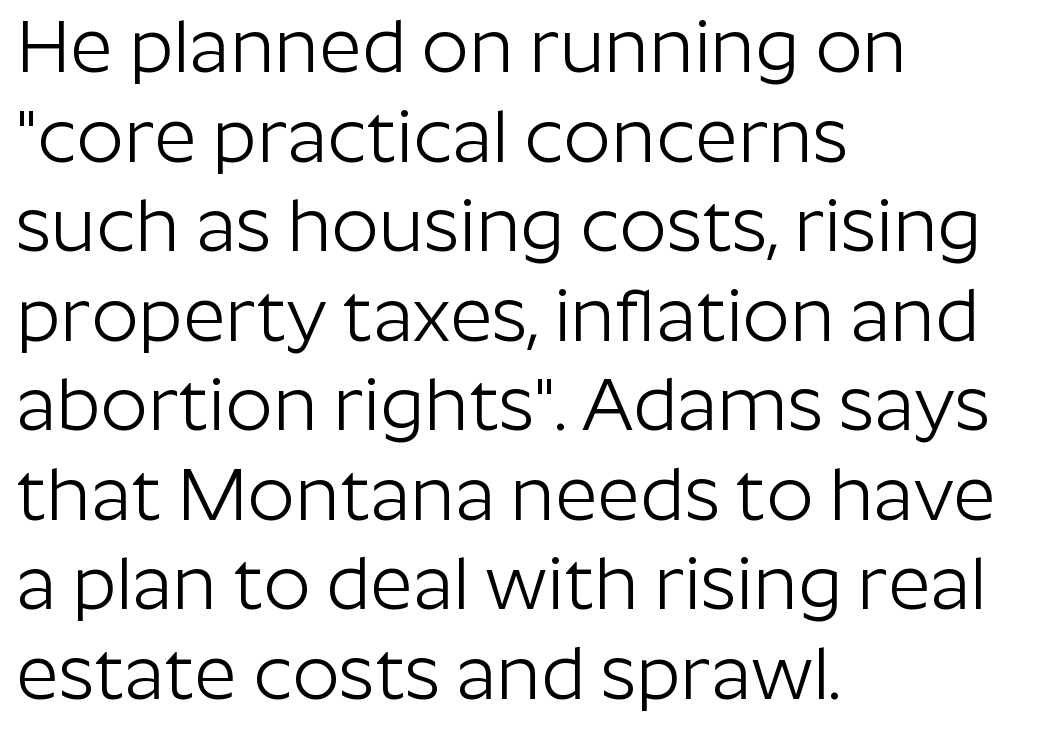
No feet cap the strokes, marking this as sans-serif type. Is the block centered? No — it sits flush against the left margin. The words here are not underlined. Letter spacing: default. Every character sits straight up, as roman type does.
